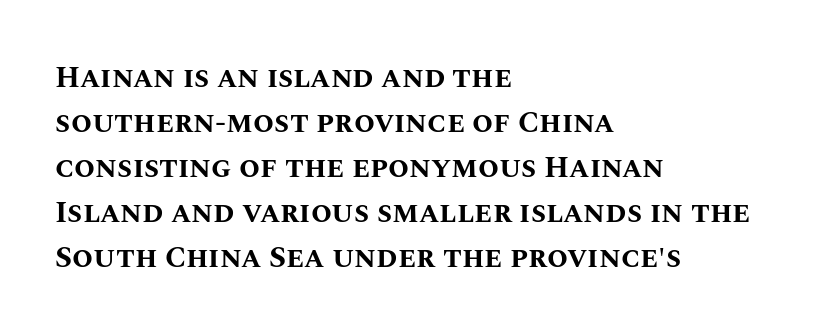
{"italic": "no", "bold": "yes", "weight": "bold", "width": "normal", "stroke_contrast": "medium", "x_height": "large", "monospaced": "no", "underline": "no", "align": "left", "line_spacing": "normal", "line_spacing_ratio": 1.5, "letter_spacing": "normal", "letter_spacing_em": 0.0, "glyph_px": 30}
